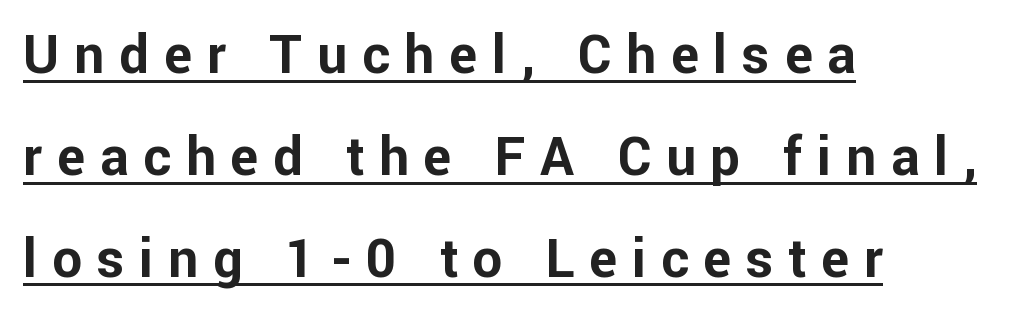
Q: Is the text bold? A: Yes.
Q: Is the text italic (slanted)? A: No, it is upright.
Q: Is the typeface a serif or a sans-serif typeface? A: Sans-serif.
Q: Is the text underlined? A: Yes.
Q: How is the paragraph aligned? A: Left-aligned.
Q: Is the spacing between letters normal or unusually wide? A: Unusually wide.
Q: Is the spacing between lines tight, normal or loose? A: Loose.
Q: Width (condensed, normal, or wide)? A: Normal.
Q: Stroke contrast? A: Low.
Q: x-height? A: Medium.
Q: Monospaced? A: No.
